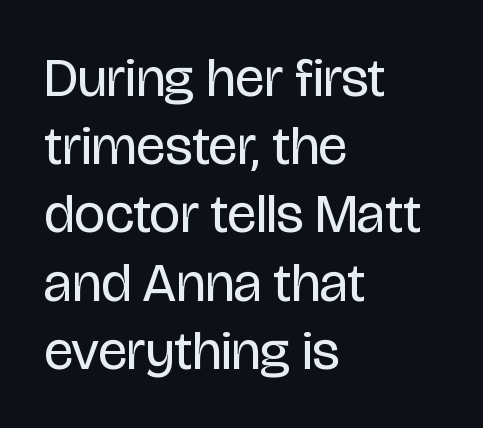
Q: Is the text bold? A: No.
Q: Is the text italic (slanted)? A: No, it is upright.
Q: Is the typeface a serif or a sans-serif typeface? A: Sans-serif.
Q: Is the text underlined? A: No.
Q: How is the paragraph aligned? A: Left-aligned.
Q: Is the spacing between letters normal or unusually wide? A: Normal.
Q: Width (condensed, normal, or wide)? A: Condensed.
Q: Stroke contrast? A: Low.
Q: x-height? A: Large.
Q: Monospaced? A: No.
